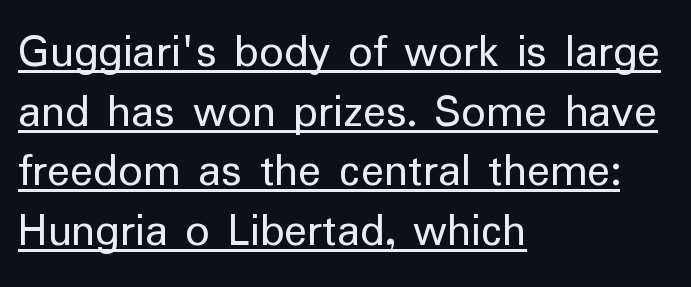
{"serif": "no", "italic": "no", "bold": "no", "weight": "regular", "width": "normal", "stroke_contrast": "low", "x_height": "medium", "monospaced": "no", "underline": "yes", "align": "left", "line_spacing_ratio": 1.24, "letter_spacing": "normal", "letter_spacing_em": 0.0, "glyph_px": 48}
